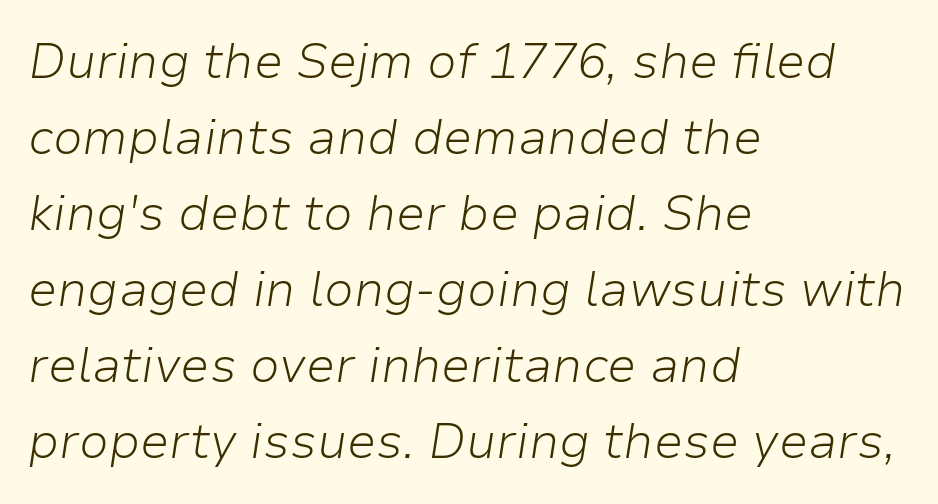
Character widths vary here, with narrow letters taking less room than wide ones. Is there much room between lines? A standard amount, neither cramped nor airy. Looking at the ascenders, they clearly lean. Each row of text sits above clean, open space. There is no visible air inserted between adjacent glyphs. This reads as an unemphasized weight, regular at the heaviest.
